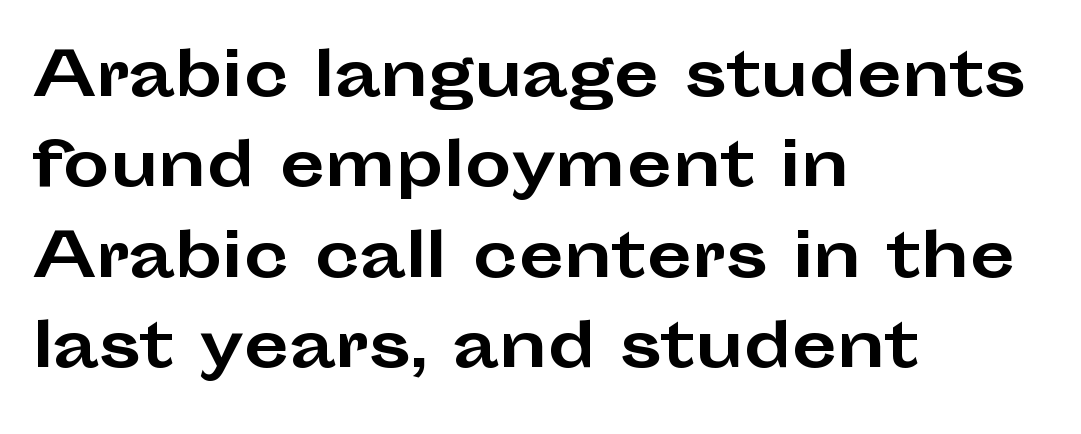
{"serif": "no", "italic": "no", "bold": "yes", "weight": "bold", "width": "wide", "stroke_contrast": "low", "x_height": "medium", "monospaced": "no", "underline": "no", "align": "left", "line_spacing": "normal", "line_spacing_ratio": 1.53, "letter_spacing": "normal", "letter_spacing_em": 0.0, "glyph_px": 59}
